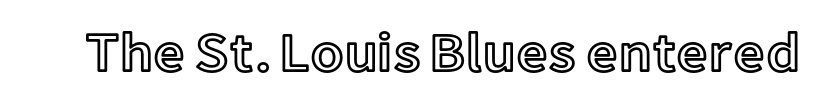
The baseline area is clear. The letters sit at their default tracking, neither squeezed nor spread. The passage shown is typed in a proportional face where columns would drift. Style check: upright.
